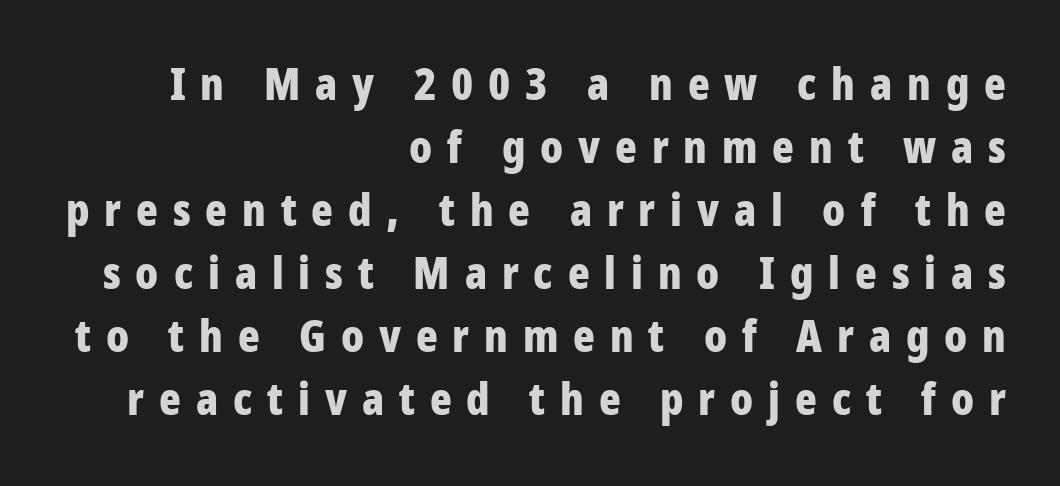
The image shows 45 px bold, condensed sans-serif type, upright; set right-aligned, normal line spacing (1.4x), unusually wide letter spacing (+0.33 em), not underlined; low stroke contrast and a large x-height.
